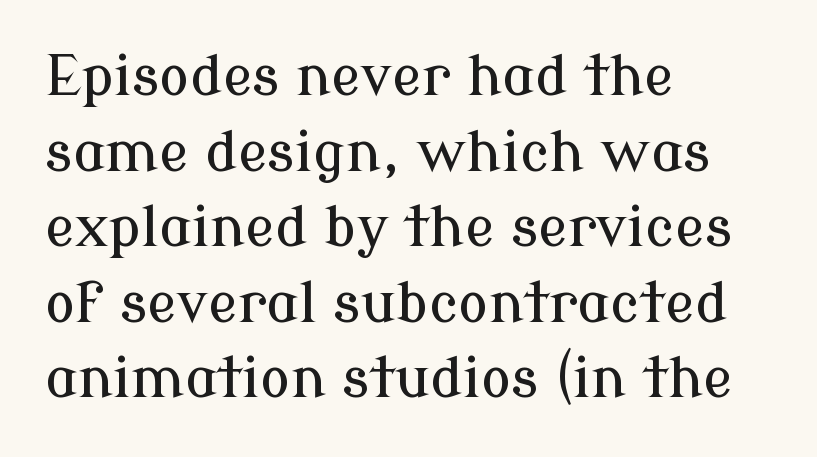
The passage is arranged the way most books set body copy — flush left. Leading: standard. The face used here is proportionally spaced, like ordinary book or web type. It's the straight-up-and-down kind of type. Default kerning and tracking; the words read as compact shapes.
